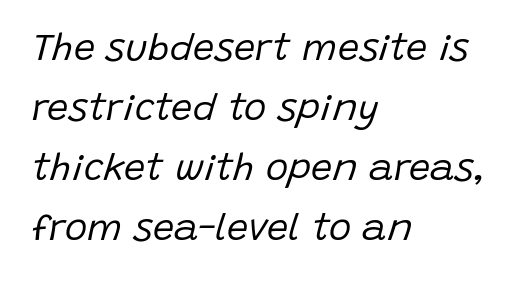
The image shows 38 px regular-weight type, italic (leaning right); set left-aligned, normal line spacing (1.58x), normal letter spacing, not underlined; low stroke contrast and a large x-height.
